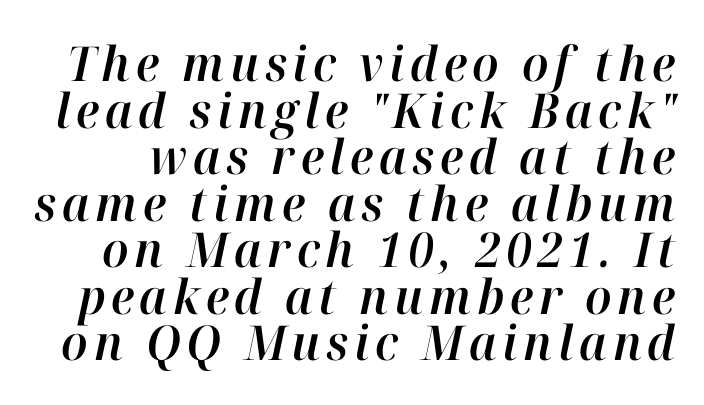
Tall strokes in this sample are angled rather than plumb. Proportional: the letters do not fall into vertical columns. Glance below the letters and you will spot only blank space. These lines huddle together more closely than default settings would place them.
